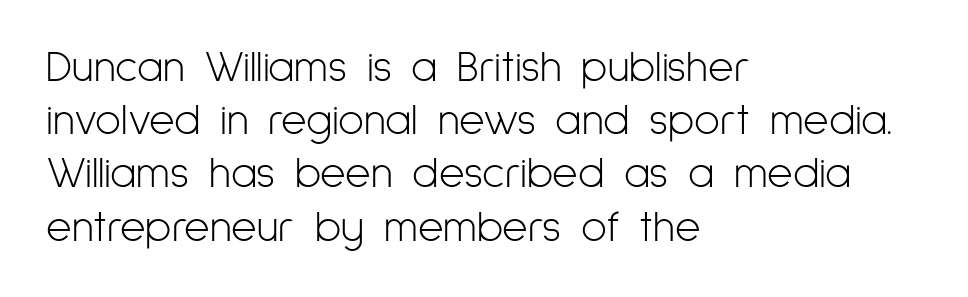
The image shows 44 px light, condensed sans-serif type, upright; set left-aligned, line spacing 1.21x, normal letter spacing, not underlined; low stroke contrast and a medium x-height.
